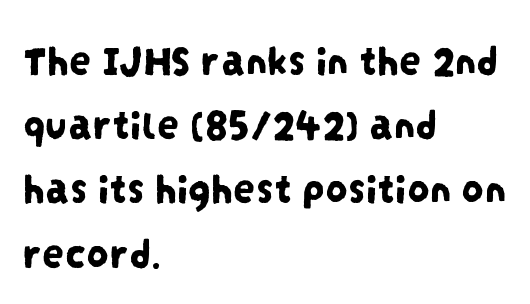
The letters sit at their default tracking, neither squeezed nor spread. Proportional: the letters do not fall into vertical columns. The typesetter chose a ragged-right arrangement here. This block has exactly the height ordinary leading produces.
